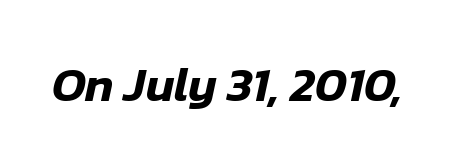
The image shows 48 px text type, italic (leaning right); set normal letter spacing, not underlined; low stroke contrast and a medium x-height.
